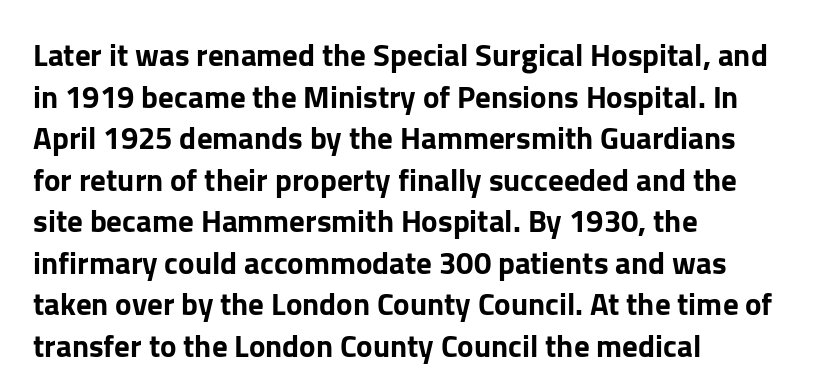
The image shows 31 px sans-serif type, upright; set left-aligned, normal line spacing (1.34x), normal letter spacing, not underlined; low stroke contrast and a medium x-height.
